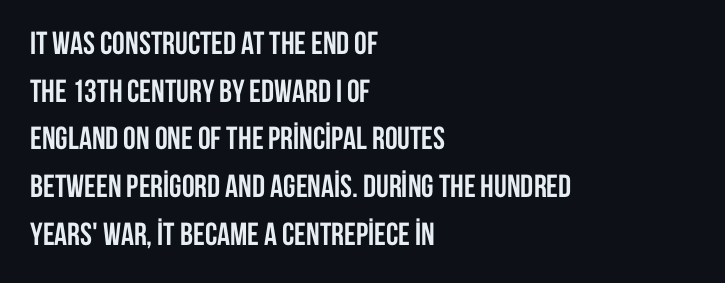
Q: Is the text bold? A: Yes.
Q: Is the text italic (slanted)? A: No, it is upright.
Q: Is the typeface a serif or a sans-serif typeface? A: Sans-serif.
Q: Is the text underlined? A: No.
Q: How is the paragraph aligned? A: Left-aligned.
Q: Is the spacing between letters normal or unusually wide? A: Normal.
Q: Is the spacing between lines tight, normal or loose? A: Normal.
Q: Width (condensed, normal, or wide)? A: Condensed.
Q: Stroke contrast? A: Low.
Q: x-height? A: Large.
Q: Monospaced? A: No.
